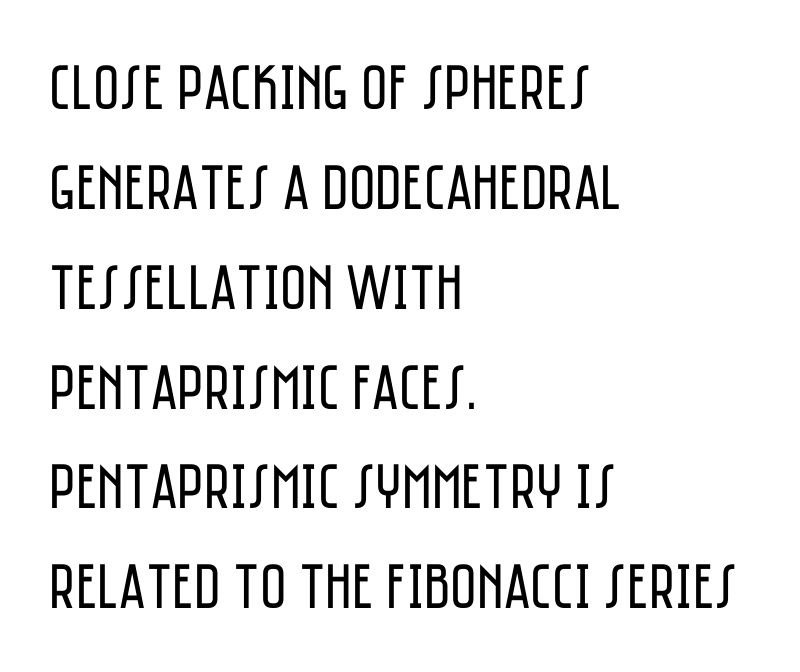
The characters are drawn with everyday or finer stroke widths. No extra tracking has been applied to these lines. A typesetter would call this proportional, since set widths differ per character. Leading matches the norm, producing a regular column. Ascenders rise straight up at ninety degrees. Each row of text sits above clean, open space.
